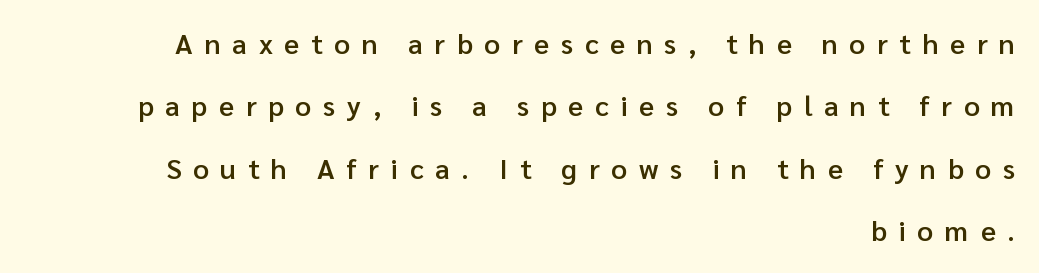
{"serif": "no", "italic": "no", "bold": "semi", "weight": "semibold", "width": "normal", "stroke_contrast": "low", "x_height": "medium", "monospaced": "no", "underline": "no", "align": "right", "line_spacing": "loose", "line_spacing_ratio": 2.23, "letter_spacing": "wide", "letter_spacing_em": 0.42, "glyph_px": 28}
